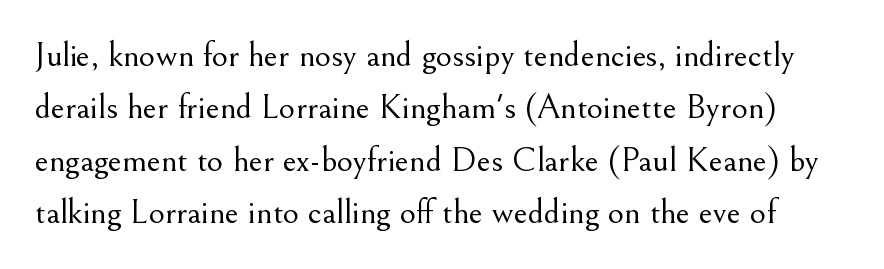
The image shows 35 px light serif type, upright; set normal line spacing (1.5x), normal letter spacing, not underlined; medium stroke contrast and a small x-height.
